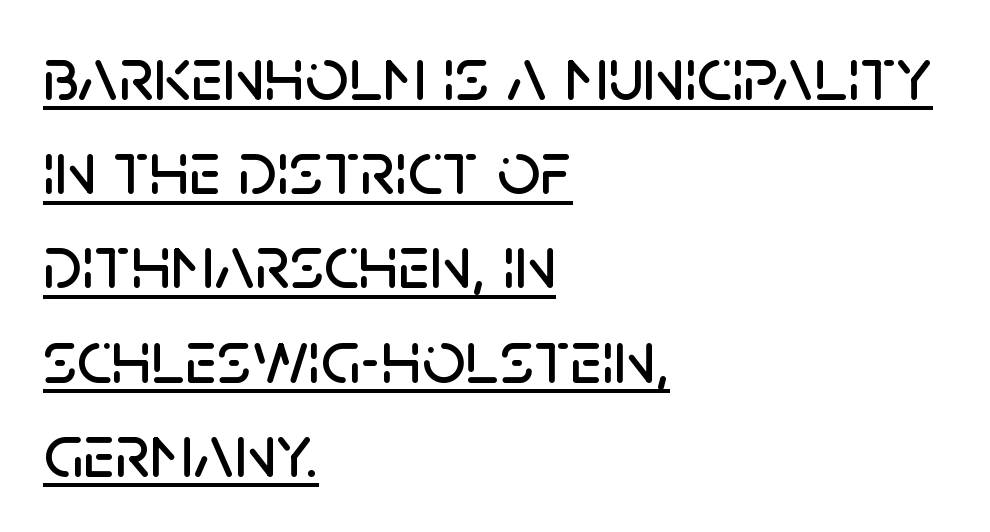
The image shows 76 px sans-serif type, upright; set left-aligned, line spacing 1.24x, normal letter spacing, underlined; low stroke contrast and a large x-height.
